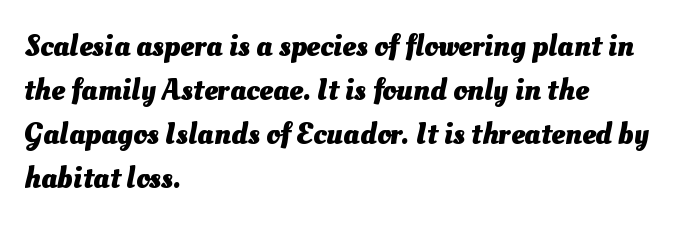
{"bold": "yes", "weight": "heavy", "width": "normal", "stroke_contrast": "medium", "x_height": "small", "monospaced": "no", "underline": "no", "align": "left", "line_spacing": "normal", "line_spacing_ratio": 1.42, "letter_spacing": "normal", "letter_spacing_em": 0.0, "glyph_px": 31}
